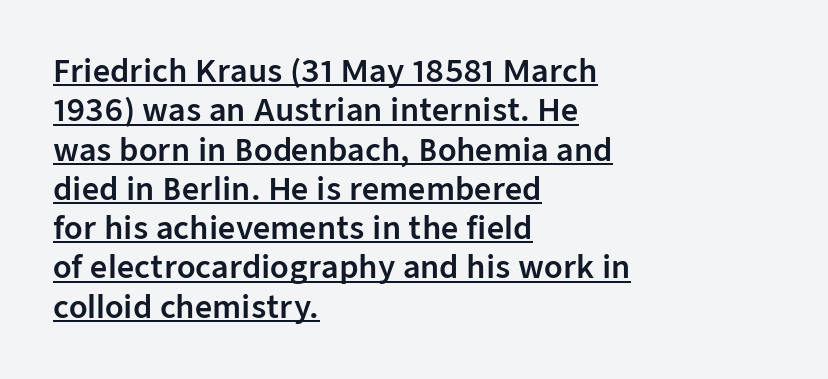
This sample uses a sans-serif face. Italic? Not at all — the glyphs are vertical. Vertically, the passage feels balanced, rows spaced as you'd expect. A typographer would call this underscored text. Reading down the block, your eye returns to a fixed left position each line.
